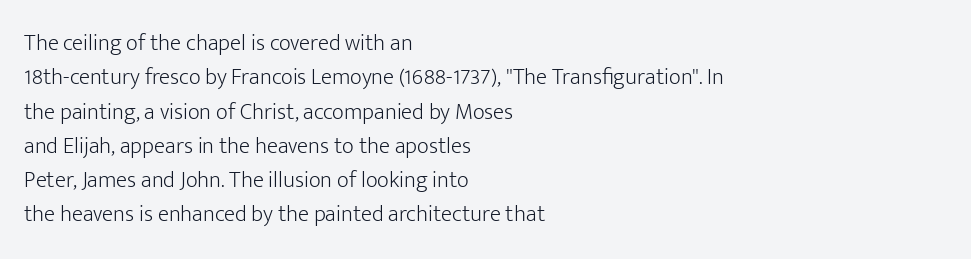
Q: Is the text bold? A: No.
Q: Is the text italic (slanted)? A: No, it is upright.
Q: Is the text underlined? A: No.
Q: How is the paragraph aligned? A: Left-aligned.
Q: Is the spacing between letters normal or unusually wide? A: Normal.
Q: Is the spacing between lines tight, normal or loose? A: Normal.
